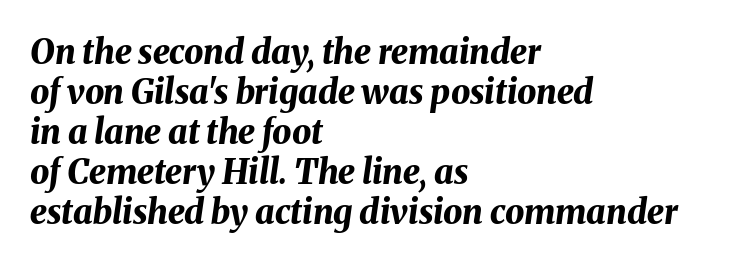
The image shows 34 px bold type, italic (leaning right); set left-aligned, line spacing 1.18x, normal letter spacing, not underlined; medium stroke contrast and a medium x-height.
